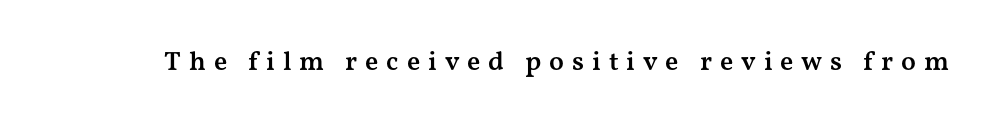
The words here are not underlined. The font is running at a semibold setting, under full bold. You could only call the tracking loose — the letters float apart. Characters remain perfectly vertical along every line.
